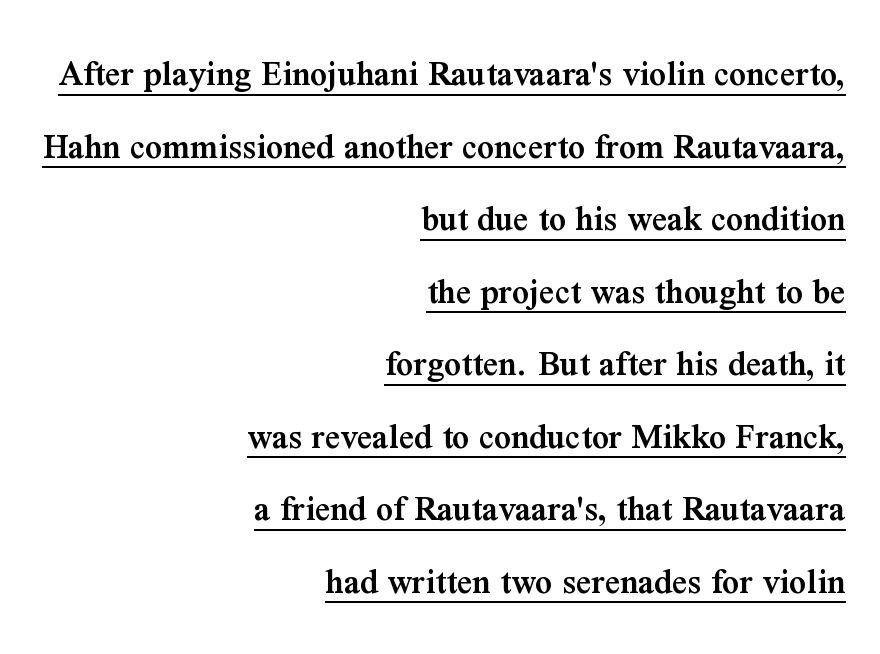
The image shows 37 px semibold serif type, upright; set right-aligned, loose line spacing (1.96x), normal letter spacing, underlined; medium stroke contrast and a medium x-height.
